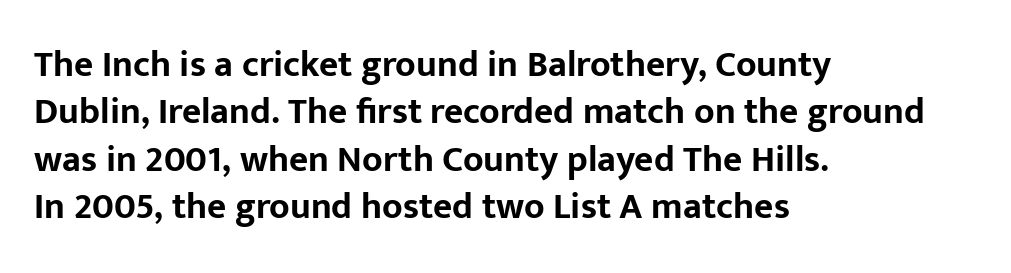
{"serif": "no", "italic": "no", "bold": "yes", "weight": "bold", "width": "normal", "stroke_contrast": "low", "x_height": "medium", "monospaced": "no", "underline": "no", "align": "left", "line_spacing": "normal", "line_spacing_ratio": 1.28, "letter_spacing": "normal", "letter_spacing_em": 0.0, "glyph_px": 37}
